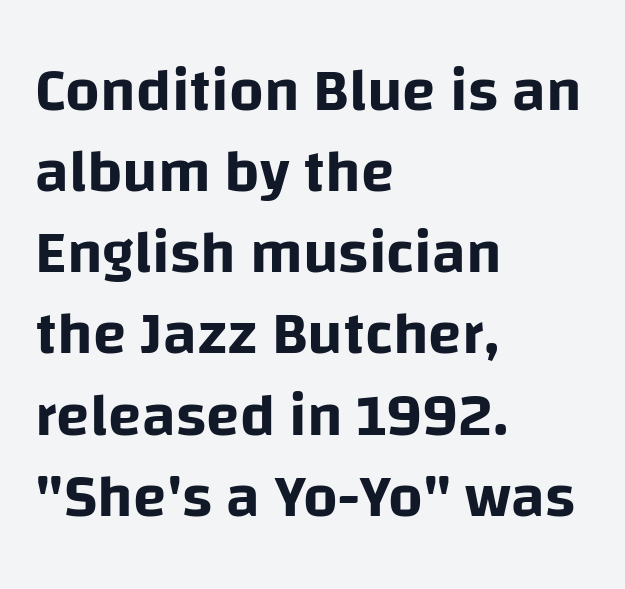
The image shows 61 px sans-serif type, upright; set left-aligned, normal line spacing (1.33x), normal letter spacing, not underlined; low stroke contrast and a large x-height.
